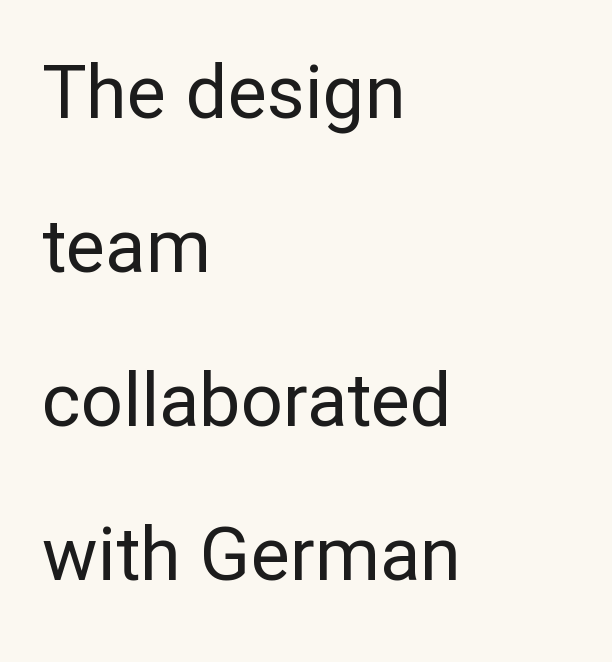
{"serif": "no", "italic": "no", "bold": "no", "weight": "regular", "width": "normal", "stroke_contrast": "low", "x_height": "medium", "monospaced": "no", "underline": "no", "align": "left", "line_spacing": "loose", "line_spacing_ratio": 2.08, "letter_spacing": "normal", "letter_spacing_em": 0.0, "glyph_px": 74}
